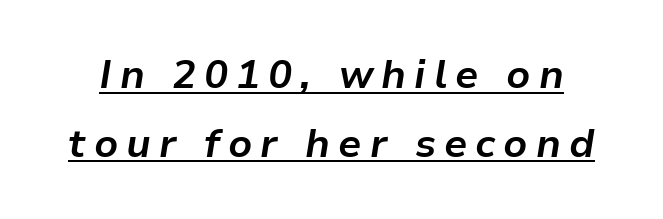
The image shows 40 px bold type, italic (leaning right); set line spacing 1.72x, unusually wide letter spacing (+0.2 em), underlined; low stroke contrast and a medium x-height.
